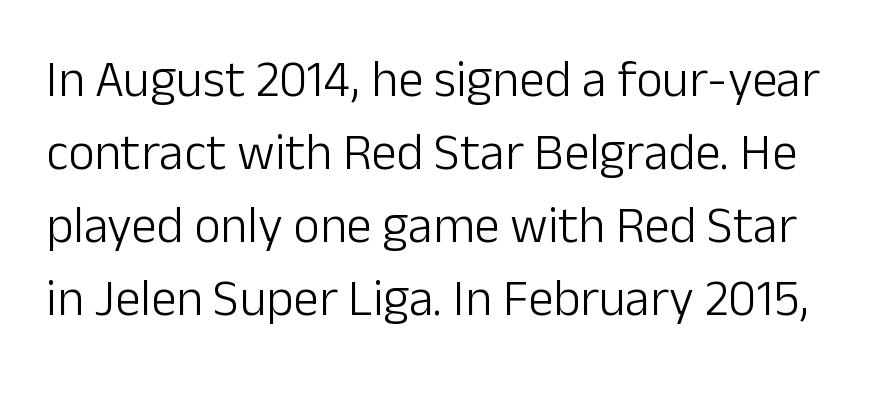
{"serif": "no", "italic": "no", "bold": "no", "weight": "light", "width": "normal", "stroke_contrast": "low", "x_height": "medium", "monospaced": "no", "underline": "no", "line_spacing": "normal", "line_spacing_ratio": 1.43, "letter_spacing": "normal", "letter_spacing_em": 0.0, "glyph_px": 51}
